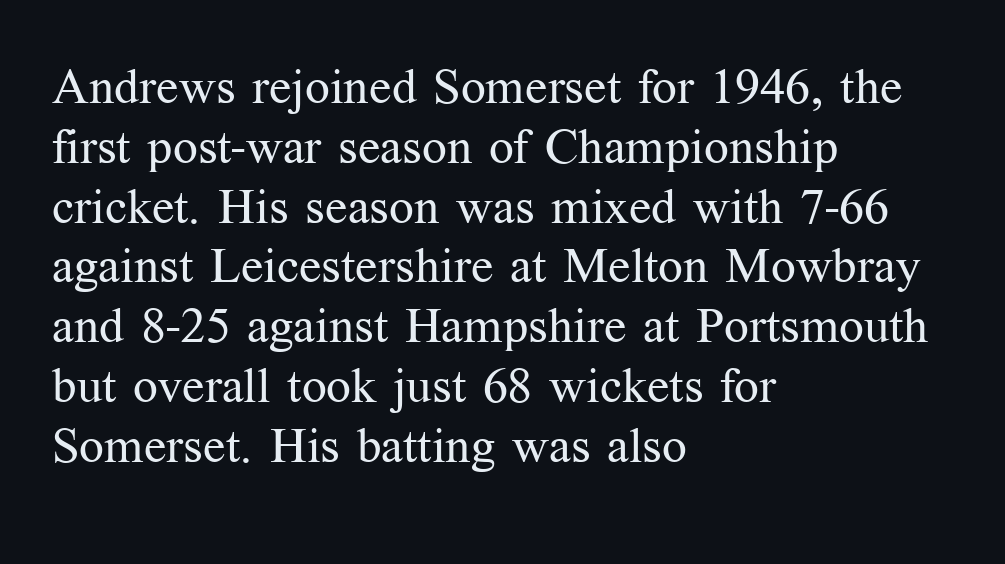
On a weight scale, this lands at 450 or below. The type family on display is of the serif kind. Vertical strokes here are truly vertical. Students, note that the glyphs here touch the page at normal intervals. Varying glyph widths throughout — classic text-font behaviour.
